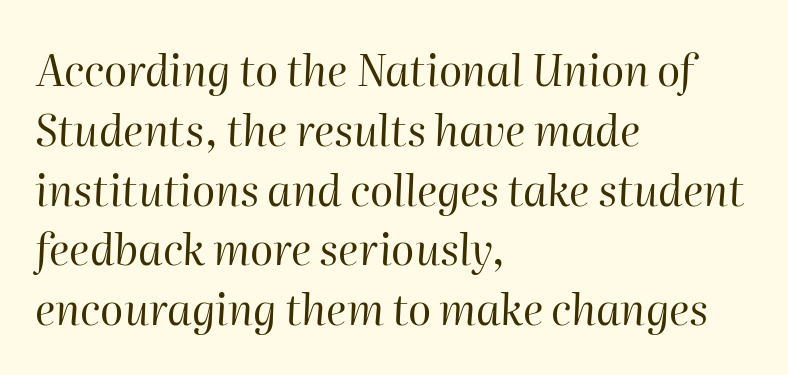
The specimen reads as italic at a glance. Notice how descenders clear the ascenders below comfortably — that's standard leading. A student would call this left alignment; a typographer would say flush left, rag right. Descenders are the only things crossing below the line.
